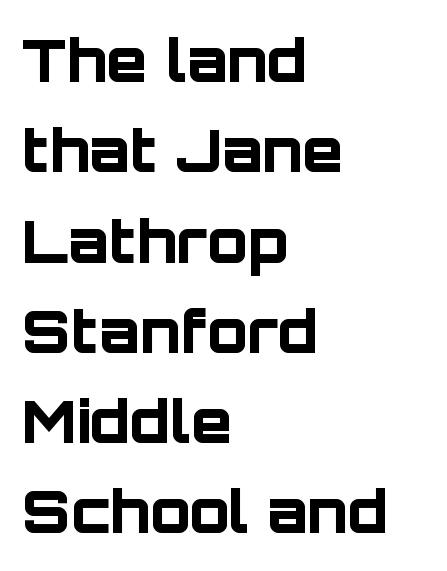
The image shows 59 px bold sans-serif type, upright; set left-aligned, normal line spacing (1.53x), normal letter spacing, not underlined; low stroke contrast and a large x-height.
